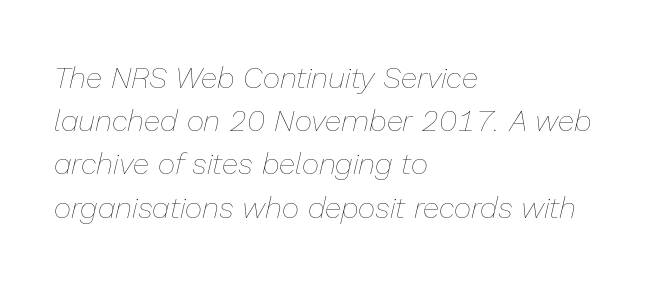
Q: Is the text bold? A: No.
Q: Is the text italic (slanted)? A: Yes, it leans right by about 13 degrees.
Q: Is the text underlined? A: No.
Q: How is the paragraph aligned? A: Left-aligned.
Q: Is the spacing between letters normal or unusually wide? A: Normal.
Q: Is the spacing between lines tight, normal or loose? A: Normal.
Q: Width (condensed, normal, or wide)? A: Normal.
Q: Stroke contrast? A: Low.
Q: x-height? A: Medium.
Q: Monospaced? A: No.
